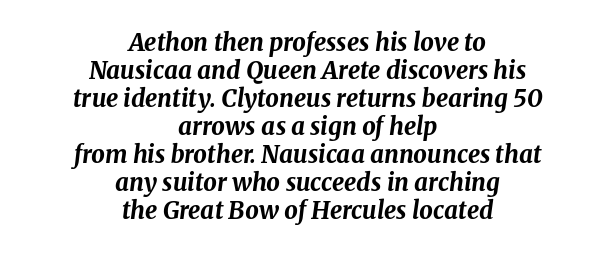
{"italic": "yes", "lean": "right", "slant_degrees": 8, "bold": "yes", "underline": "no", "align": "center", "line_spacing_ratio": 1.17, "letter_spacing": "normal", "letter_spacing_em": 0.0, "glyph_px": 24}
